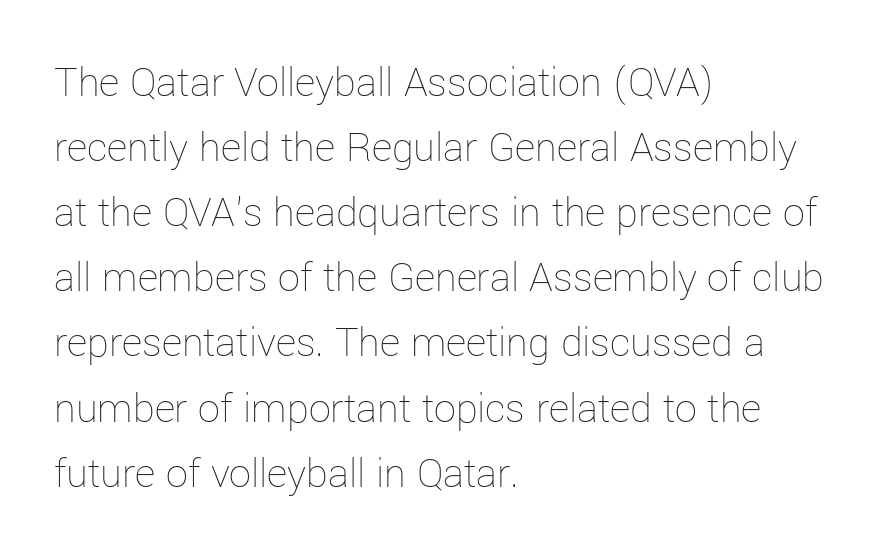
The characters are drawn with everyday or finer stroke widths. Tall strokes in this sample are plumb rather than angled. Rule under the text: the space is simply empty. The gaps between neighbouring characters are ordinary and unremarkable. Leftover space on each line is placed entirely after the last word. Compared with typical paragraphs, the rows here are spaced about the same.
